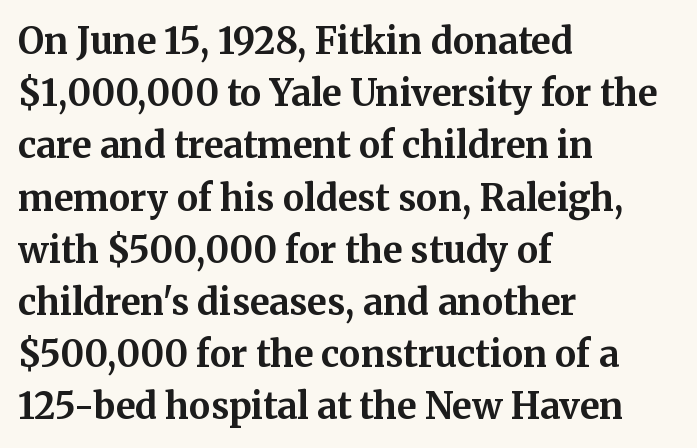
Q: Is the text bold? A: Yes.
Q: Is the text italic (slanted)? A: No, it is upright.
Q: Is the typeface a serif or a sans-serif typeface? A: Serif.
Q: Is the text underlined? A: No.
Q: How is the paragraph aligned? A: Left-aligned.
Q: Is the spacing between letters normal or unusually wide? A: Normal.
Q: Is the spacing between lines tight, normal or loose? A: Normal.
Q: Width (condensed, normal, or wide)? A: Normal.
Q: Stroke contrast? A: Medium.
Q: x-height? A: Medium.
Q: Monospaced? A: No.
